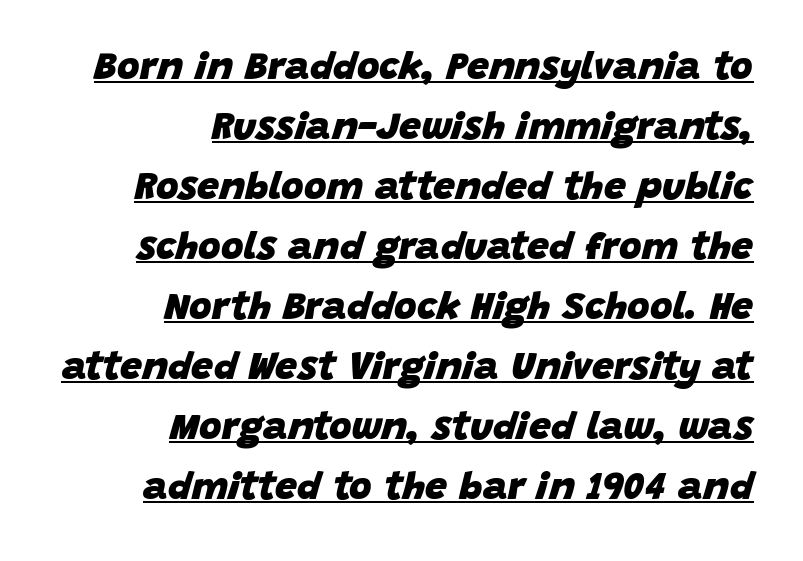
{"italic": "yes", "lean": "right", "slant_degrees": 15, "bold": "yes", "weight": "heavy", "width": "normal", "stroke_contrast": "low", "x_height": "large", "monospaced": "no", "underline": "yes", "align": "right", "line_spacing": "normal", "line_spacing_ratio": 1.54, "letter_spacing": "normal", "letter_spacing_em": 0.0, "glyph_px": 39}
